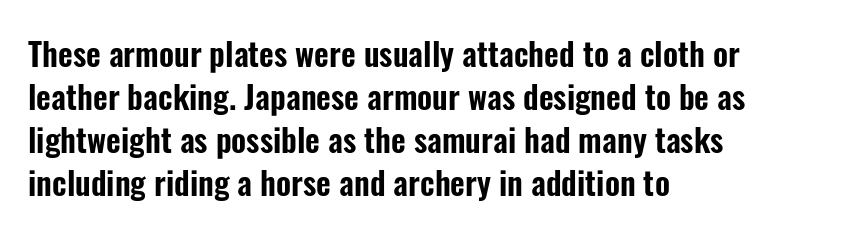
Q: Is the text italic (slanted)? A: No, it is upright.
Q: Is the typeface a serif or a sans-serif typeface? A: Sans-serif.
Q: Is the text underlined? A: No.
Q: How is the paragraph aligned? A: Left-aligned.
Q: Is the spacing between letters normal or unusually wide? A: Normal.
Q: Is the spacing between lines tight, normal or loose? A: Normal.
Q: Width (condensed, normal, or wide)? A: Condensed.
Q: Stroke contrast? A: Low.
Q: x-height? A: Medium.
Q: Monospaced? A: No.
